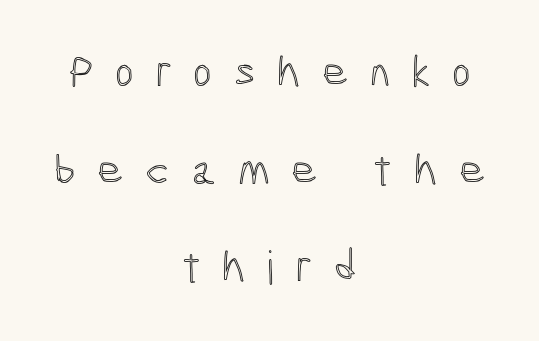
Each new line begins a long way beneath the previous one. This rendering features lettering with no underline. Note the varied advance widths — an 'i' is clearly narrower than an 'm'. A roman cut, with each character standing at attention.
